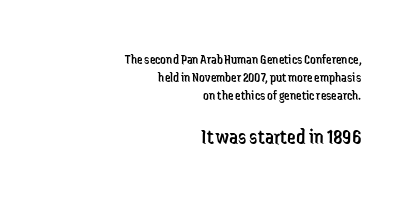
The image shows 22 px text type, upright; set right-aligned, normal line spacing (1.27x), normal letter spacing, not underlined; the second (bottom) block is 1.57x larger.
